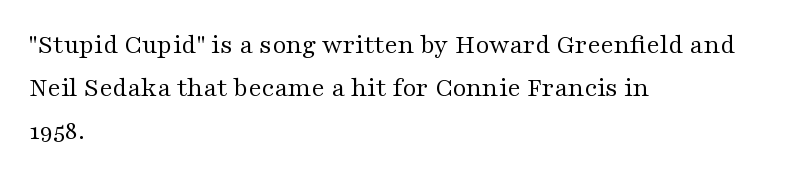
Q: Is the text bold? A: No.
Q: Is the text italic (slanted)? A: No, it is upright.
Q: Is the text underlined? A: No.
Q: How is the paragraph aligned? A: Left-aligned.
Q: Is the spacing between letters normal or unusually wide? A: Normal.
Q: Is the spacing between lines tight, normal or loose? A: Normal.
